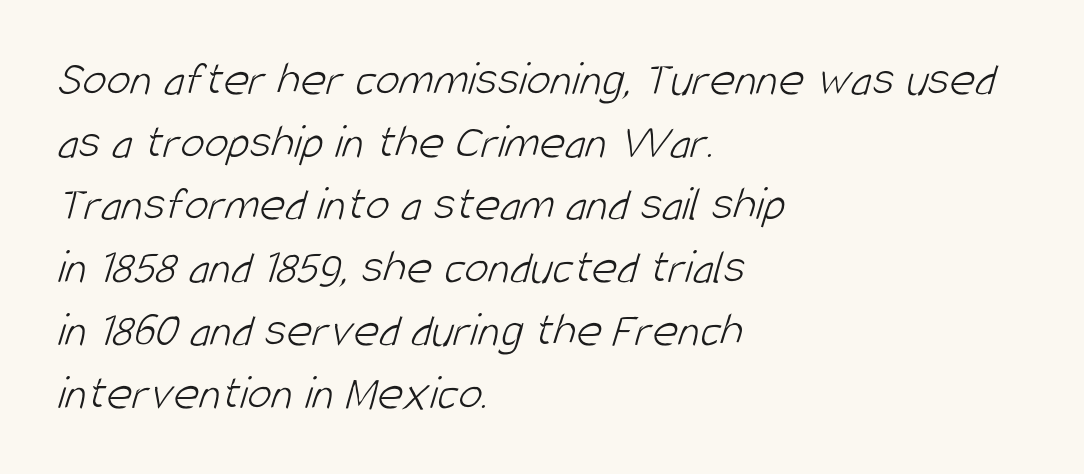
The designer went with a sans here, leaving each stem footless. Vertical spacing — default. Is this a fixed-width face? No — the glyphs have proportional, varying widths. Beneath every word, the page is bare. Notice how the passage keeps a crisp vertical edge on the left only.
